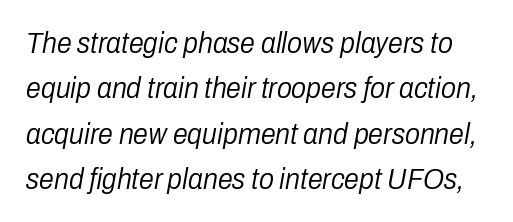
Q: Is the text bold? A: No.
Q: Is the text italic (slanted)? A: Yes, it leans right by about 10 degrees.
Q: Is the text underlined? A: No.
Q: Is the spacing between letters normal or unusually wide? A: Normal.
Q: Is the spacing between lines tight, normal or loose? A: Normal.
Q: Width (condensed, normal, or wide)? A: Condensed.
Q: Stroke contrast? A: Low.
Q: x-height? A: Medium.
Q: Monospaced? A: No.
